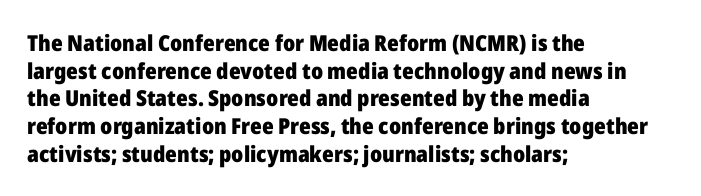
These words are printed bold, with thick strokes throughout. The string is rendered with underlining switched off. What's the leading like? Ordinary, nothing unusual. Tracking value appears to be zero — textbook default spacing. This rendering uses left alignment, leaving the right contour irregular. Every stem runs plumb, perpendicular to the baseline.
